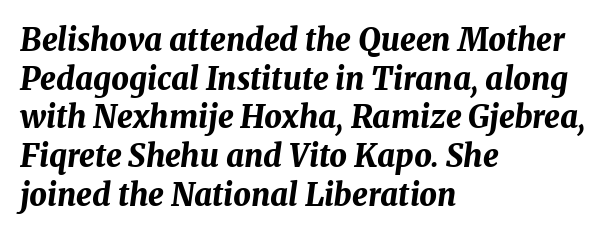
The image shows 31 px bold type, italic (leaning right); set left-aligned, normal line spacing (1.25x), normal letter spacing, not underlined; medium stroke contrast and a medium x-height.
